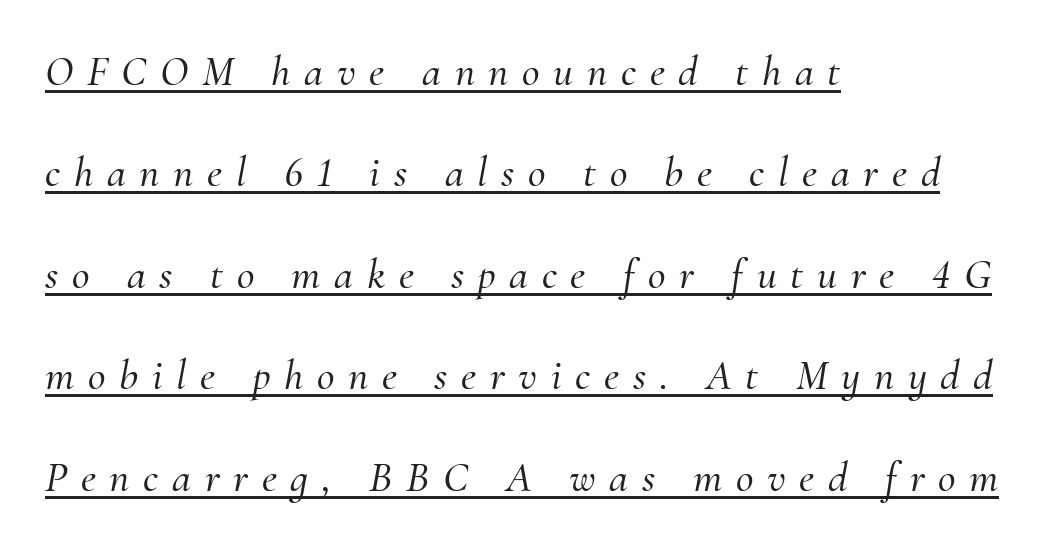
Q: Is the text italic (slanted)? A: Yes, it leans right by about 10 degrees.
Q: Is the typeface a serif or a sans-serif typeface? A: Serif.
Q: Is the text underlined? A: Yes.
Q: How is the paragraph aligned? A: Left-aligned.
Q: Is the spacing between letters normal or unusually wide? A: Unusually wide.
Q: Is the spacing between lines tight, normal or loose? A: Loose.
Q: Width (condensed, normal, or wide)? A: Normal.
Q: Stroke contrast? A: Medium.
Q: x-height? A: Small.
Q: Monospaced? A: No.
